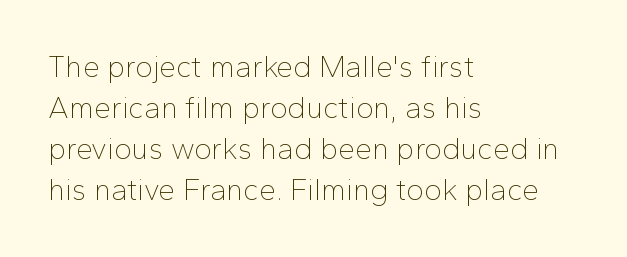
Q: Is the text bold? A: No.
Q: Is the text italic (slanted)? A: No, it is upright.
Q: Is the typeface a serif or a sans-serif typeface? A: Sans-serif.
Q: Is the text underlined? A: No.
Q: How is the paragraph aligned? A: Left-aligned.
Q: Is the spacing between letters normal or unusually wide? A: Normal.
Q: Is the spacing between lines tight, normal or loose? A: Normal.
Q: Width (condensed, normal, or wide)? A: Normal.
Q: Stroke contrast? A: Low.
Q: x-height? A: Medium.
Q: Monospaced? A: No.
